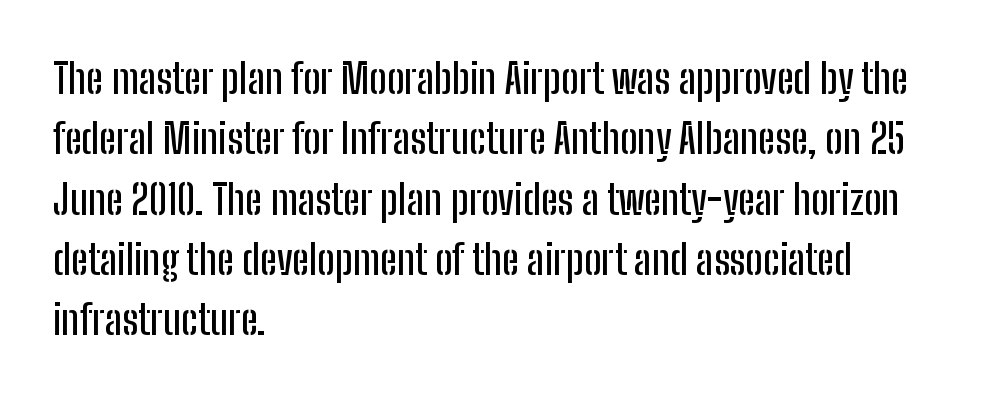
Inter-character spacing is left at the font's built-in metrics. I'd call this a sans setting — the letters go barefoot. Each line starts at the same left margin while the right side varies. The axis of the letterforms is exactly vertical. Any mark beneath the type? The region is blank. The passage shown is typed in a proportional face where columns would drift.
